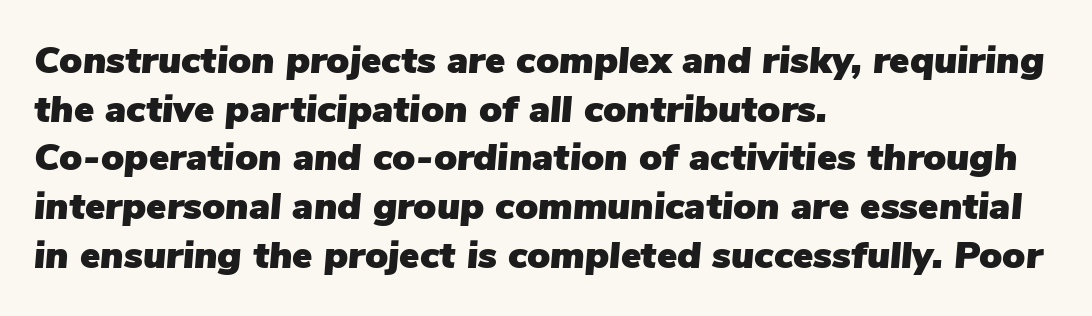
Q: Is the text italic (slanted)? A: Yes, it leans right by about 5 degrees.
Q: Is the text underlined? A: No.
Q: How is the paragraph aligned? A: Left-aligned.
Q: Is the spacing between letters normal or unusually wide? A: Normal.
Q: Is the spacing between lines tight, normal or loose? A: Normal.
Q: Width (condensed, normal, or wide)? A: Normal.
Q: Stroke contrast? A: Low.
Q: x-height? A: Medium.
Q: Monospaced? A: No.
